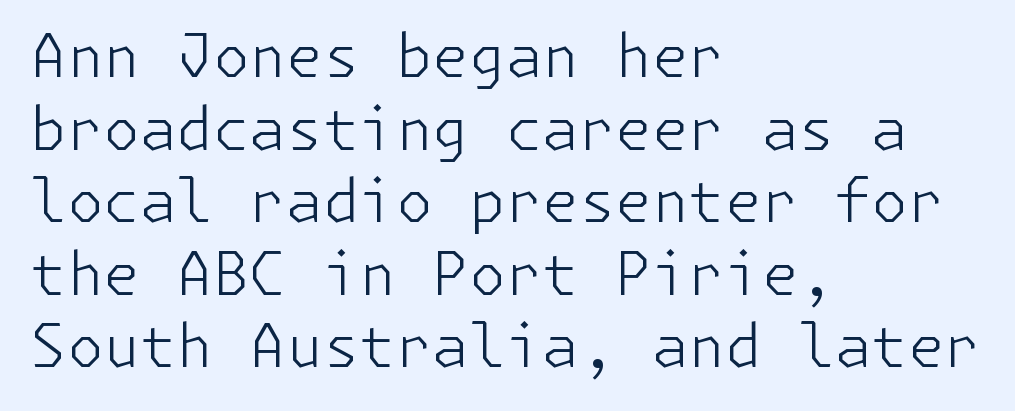
{"serif": "no", "italic": "no", "bold": "no", "weight": "light", "width": "normal", "stroke_contrast": "low", "x_height": "medium", "underline": "no", "align": "left", "line_spacing_ratio": 1.23, "letter_spacing": "normal", "letter_spacing_em": 0.0, "glyph_px": 59}
